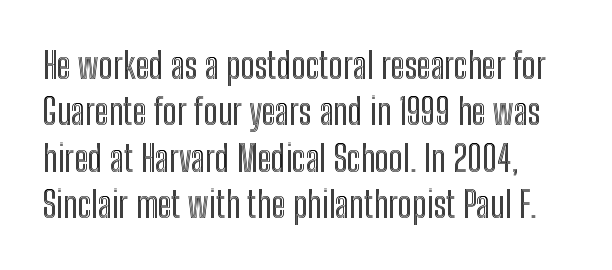
Type without underlining. A roman cut, with each character standing at attention. Here the glyphs are tracked normally, forming tight word shapes. This sample has the flowing, uneven cadence of proportional lettering. Evenly set lines give the paragraph a standard silhouette.
